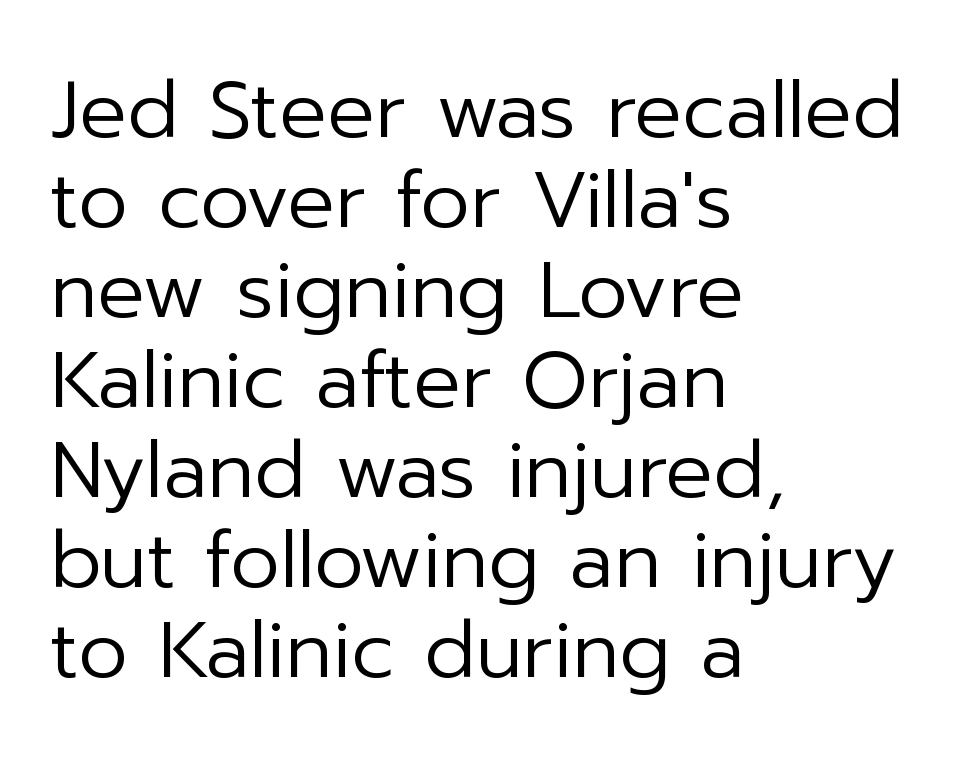
The image shows 79 px regular-weight sans-serif type, upright; set left-aligned, tight line spacing (1.14x), normal letter spacing, not underlined; low stroke contrast and a medium x-height.
